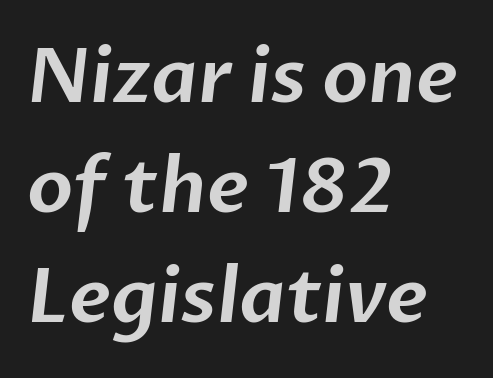
Q: Is the typeface a serif or a sans-serif typeface? A: Sans-serif.
Q: Is the text underlined? A: No.
Q: How is the paragraph aligned? A: Left-aligned.
Q: Is the spacing between letters normal or unusually wide? A: Normal.
Q: Is the spacing between lines tight, normal or loose? A: Normal.
Q: Width (condensed, normal, or wide)? A: Normal.
Q: Stroke contrast? A: Low.
Q: x-height? A: Medium.
Q: Monospaced? A: No.
